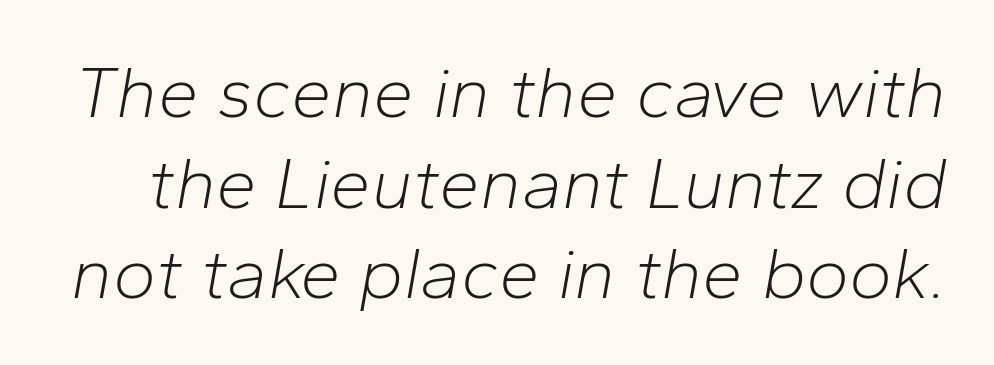
Q: Is the text bold? A: No.
Q: Is the text italic (slanted)? A: Yes, it leans right by about 10 degrees.
Q: Is the text underlined? A: No.
Q: Is the spacing between letters normal or unusually wide? A: Normal.
Q: Width (condensed, normal, or wide)? A: Normal.
Q: Stroke contrast? A: Low.
Q: x-height? A: Medium.
Q: Monospaced? A: No.
